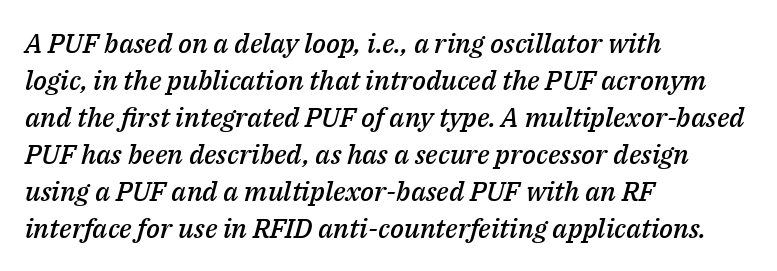
What stands out about the letter spacing? Nothing — it is the standard amount. Baseline-to-baseline distance is the conventional proportion of letter height. Line starts are locked; line ends wander. Look at the stroke-to-counter ratio: somewhat heavy, a semibold. An italicized treatment has been applied to the whole sample.
